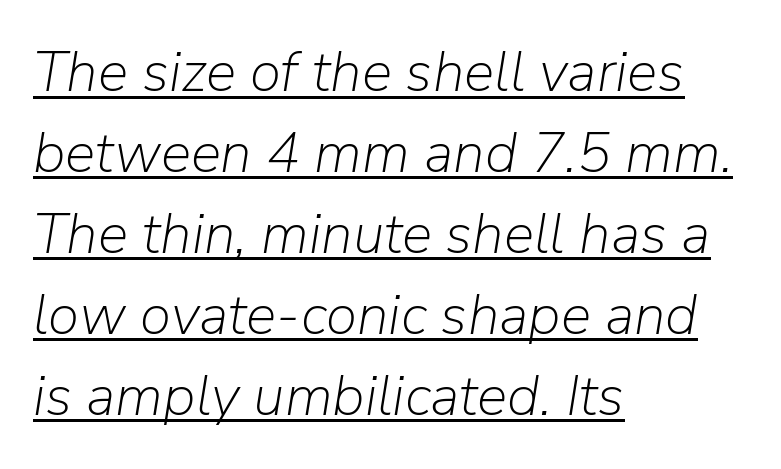
The image shows 57 px light type, italic (leaning right); set left-aligned, normal line spacing (1.42x), normal letter spacing, underlined; low stroke contrast and a medium x-height.
